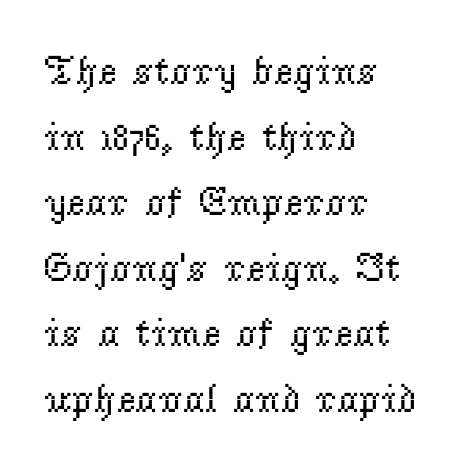
The image shows 41 px regular-weight serif type, upright; set left-aligned, normal line spacing (1.6x), normal letter spacing, not underlined; low stroke contrast and a small x-height.
